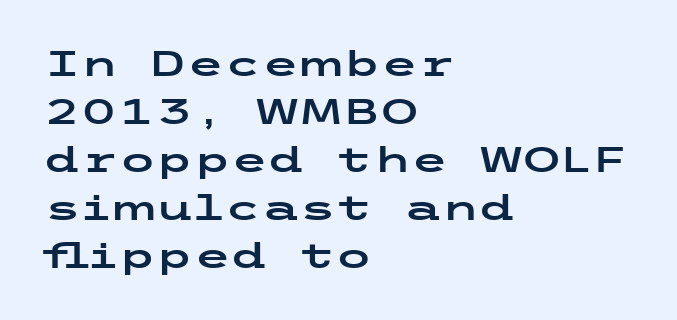
Q: Is the text italic (slanted)? A: No, it is upright.
Q: Is the typeface a serif or a sans-serif typeface? A: Sans-serif.
Q: Is the text underlined? A: No.
Q: How is the paragraph aligned? A: Left-aligned.
Q: Is the spacing between letters normal or unusually wide? A: Normal.
Q: Is the spacing between lines tight, normal or loose? A: Normal.
Q: Width (condensed, normal, or wide)? A: Wide.
Q: Stroke contrast? A: Low.
Q: x-height? A: Medium.
